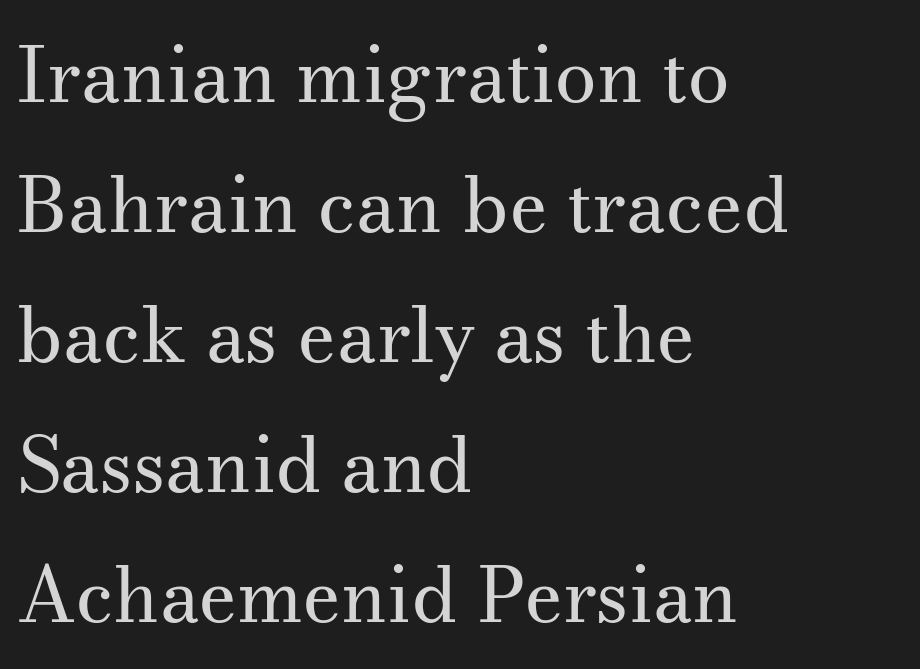
Q: Is the text bold? A: No.
Q: Is the text italic (slanted)? A: No, it is upright.
Q: Is the typeface a serif or a sans-serif typeface? A: Serif.
Q: Is the text underlined? A: No.
Q: How is the paragraph aligned? A: Left-aligned.
Q: Is the spacing between letters normal or unusually wide? A: Normal.
Q: Width (condensed, normal, or wide)? A: Normal.
Q: Stroke contrast? A: Medium.
Q: x-height? A: Small.
Q: Monospaced? A: No.
